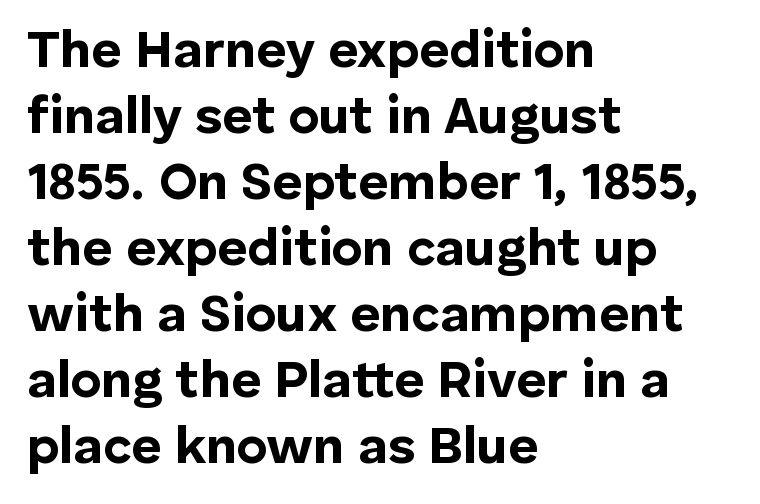
These words are printed bold, with thick strokes throughout. Underline: absent. This rendering leaves character spacing at its baseline value. Students, observe: this is what conventionally led text looks like. Vertical strokes here are truly vertical. The letters carry no serifs — their stems end cleanly without finishing strokes.
